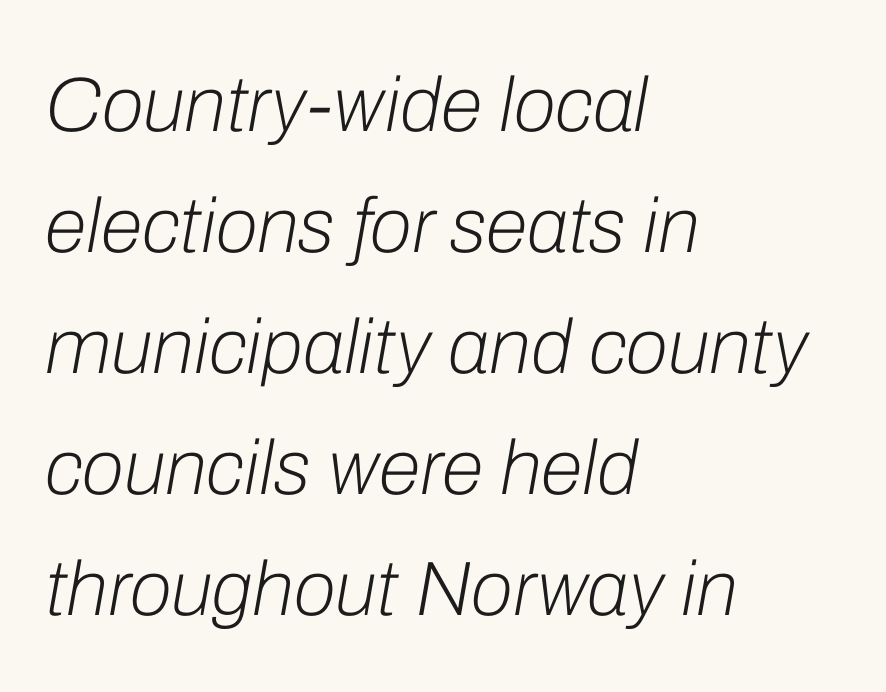
{"italic": "yes", "lean": "right", "slant_degrees": 10, "bold": "no", "weight": "light", "width": "normal", "stroke_contrast": "low", "x_height": "medium", "monospaced": "no", "underline": "no", "align": "left", "line_spacing": "normal", "line_spacing_ratio": 1.57, "letter_spacing": "normal", "letter_spacing_em": 0.0, "glyph_px": 77}
